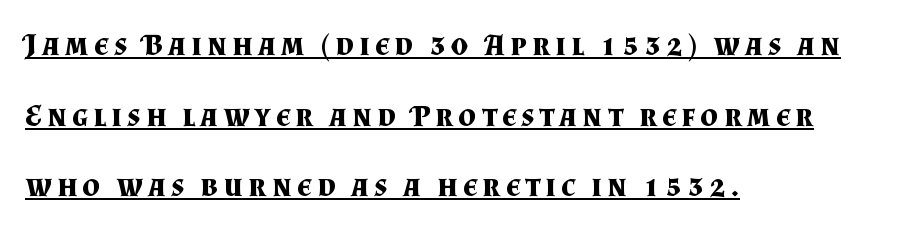
{"serif": "yes", "italic": "no", "bold": "yes", "weight": "bold", "width": "normal", "stroke_contrast": "medium", "x_height": "small", "monospaced": "no", "underline": "yes", "align": "left", "line_spacing": "loose", "line_spacing_ratio": 2.28, "glyph_px": 31}
